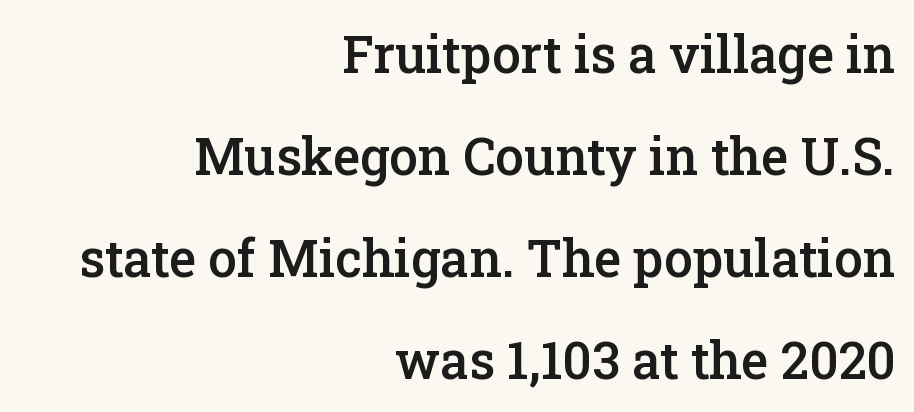
The image shows 51 px semibold serif type, upright; set right-aligned, loose line spacing (2.0x), normal letter spacing, not underlined; low stroke contrast and a medium x-height.
